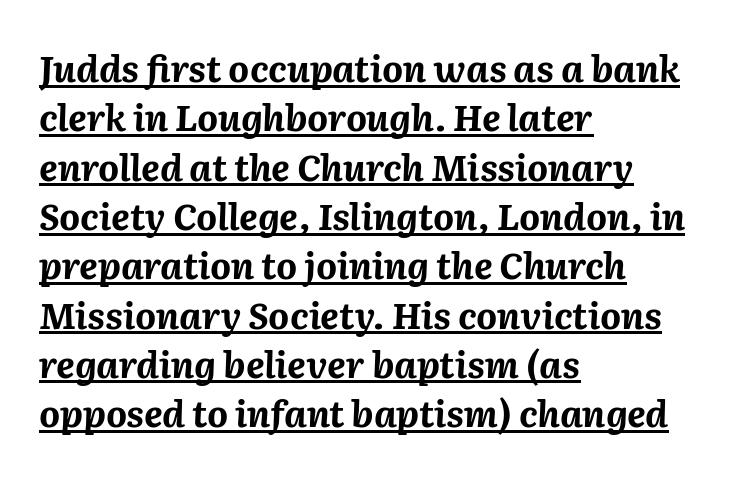
{"italic": "yes", "lean": "right", "slant_degrees": 2, "bold": "yes", "weight": "bold", "width": "normal", "stroke_contrast": "medium", "x_height": "medium", "monospaced": "no", "underline": "yes", "align": "left", "line_spacing": "normal", "line_spacing_ratio": 1.37, "letter_spacing": "normal", "letter_spacing_em": 0.0, "glyph_px": 36}
